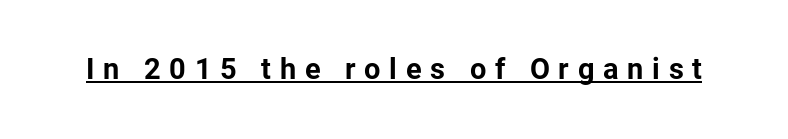
The image shows 29 px bold sans-serif type, upright; set unusually wide letter spacing (+0.3 em), underlined; low stroke contrast and a medium x-height.
